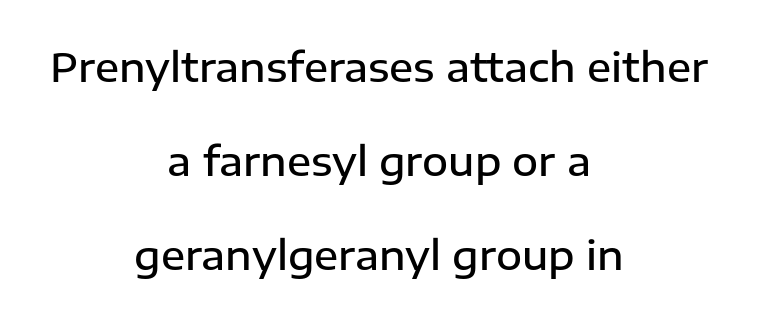
Vertical strokes here are truly vertical. What kind of face is this? One without serifs — a sans. Proportional: the letters do not fall into vertical columns. Teacher's note: observe the equal gaps on both sides — that is centered alignment.
